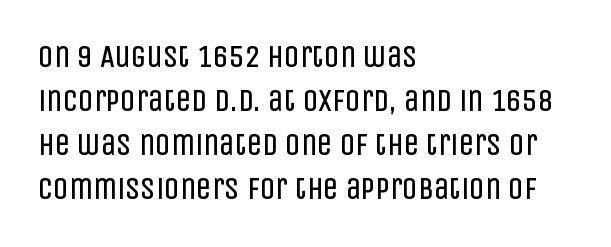
The image shows 31 px regular-weight, condensed sans-serif type, upright; set left-aligned, normal line spacing (1.42x), normal letter spacing, not underlined; low stroke contrast and a large x-height.
